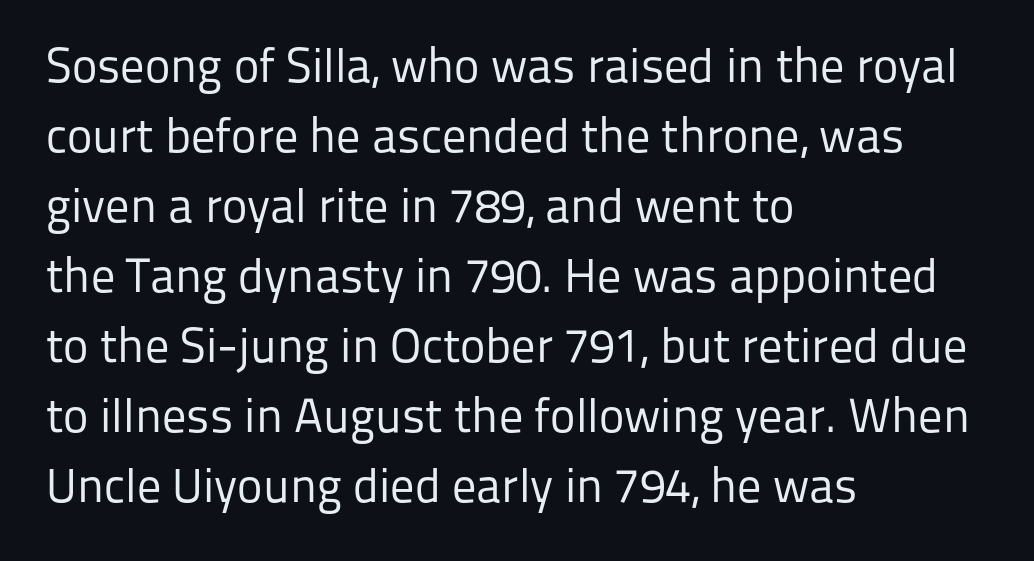
The passage shown is typeset with a sans-serif family. Stem width sits at or under what a default text font uses. What's the leading like? Ordinary, nothing unusual. Looks like regular typesetting: each glyph gets only the width it needs.
